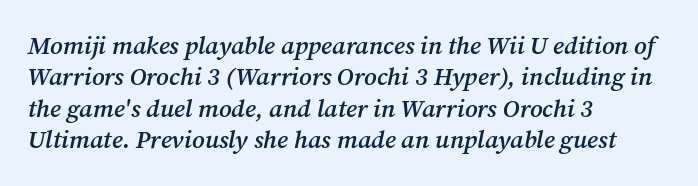
{"italic": "yes", "lean": "right", "slant_degrees": 12, "bold": "semi", "underline": "no", "align": "left", "line_spacing": "normal", "line_spacing_ratio": 1.26, "letter_spacing": "normal", "letter_spacing_em": 0.0, "glyph_px": 25}
